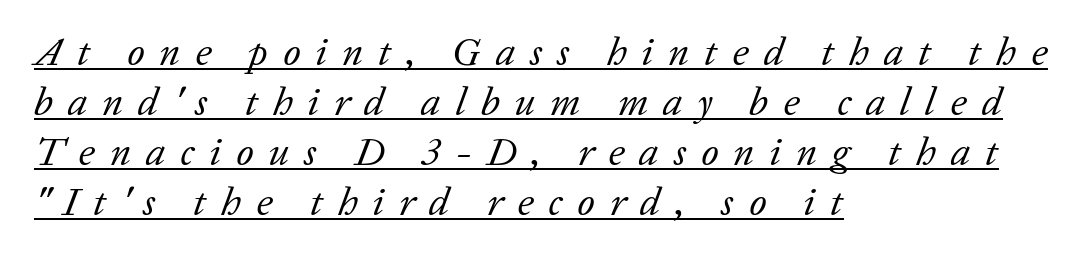
The image shows 40 px regular-weight serif type, italic (leaning right); set left-aligned, normal line spacing (1.25x), unusually wide letter spacing (+0.37 em), underlined; low stroke contrast and a medium x-height.
